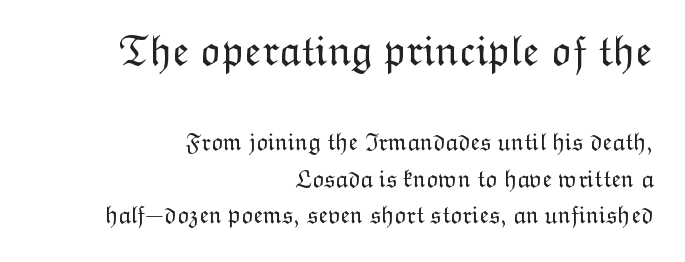
{"italic": "no", "bold": "no", "weight": "light", "width": "normal", "stroke_contrast": "low", "x_height": "medium", "monospaced": "no", "underline": "no", "align": "right", "line_spacing": "normal", "line_spacing_ratio": 1.46, "letter_spacing": "normal", "letter_spacing_em": 0.0, "larger_block": "first", "size_ratio": 1.76, "glyph_px": 44}
